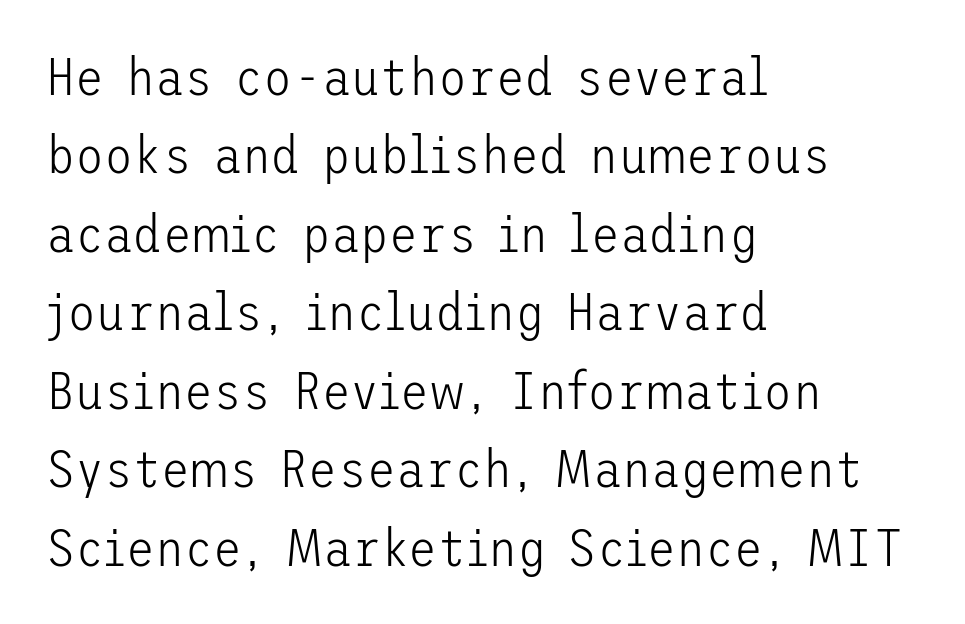
The image shows 53 px light sans-serif type, upright; set left-aligned, normal line spacing (1.48x), normal letter spacing, not underlined; low stroke contrast and a medium x-height.
